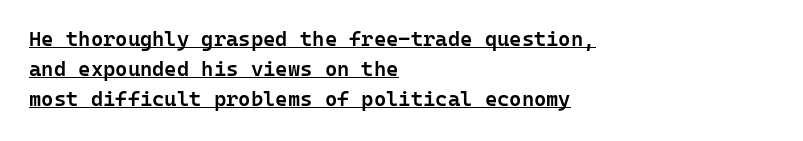
The space between consecutive lines is moderate. Is there an underline? Yes — a line sits under the letters. The compositor pushed each line to the left boundary. When letters stand straight like this, we call the style roman or upright. This is the in-between weight designers call semibold or demi.
